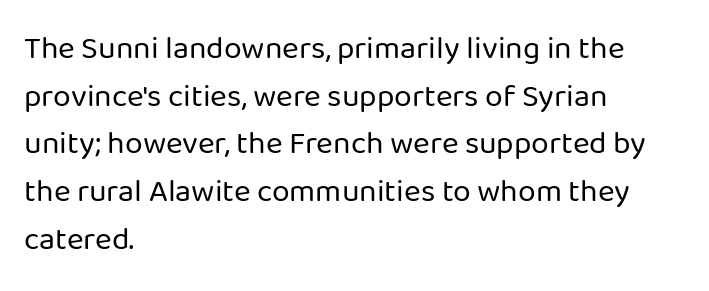
Q: Is the text bold? A: No.
Q: Is the text italic (slanted)? A: No, it is upright.
Q: Is the typeface a serif or a sans-serif typeface? A: Sans-serif.
Q: Is the text underlined? A: No.
Q: How is the paragraph aligned? A: Left-aligned.
Q: Is the spacing between letters normal or unusually wide? A: Normal.
Q: Is the spacing between lines tight, normal or loose? A: Normal.
Q: Width (condensed, normal, or wide)? A: Normal.
Q: Stroke contrast? A: Low.
Q: x-height? A: Medium.
Q: Monospaced? A: No.
